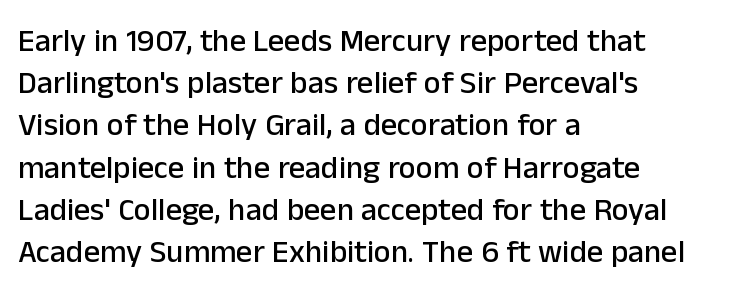
Q: Is the text italic (slanted)? A: No, it is upright.
Q: Is the typeface a serif or a sans-serif typeface? A: Sans-serif.
Q: Is the text underlined? A: No.
Q: How is the paragraph aligned? A: Left-aligned.
Q: Is the spacing between letters normal or unusually wide? A: Normal.
Q: Is the spacing between lines tight, normal or loose? A: Normal.
Q: Width (condensed, normal, or wide)? A: Normal.
Q: Stroke contrast? A: Low.
Q: x-height? A: Medium.
Q: Monospaced? A: No.
